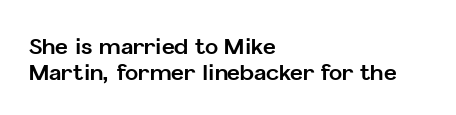
Q: Is the text bold? A: Yes.
Q: Is the text italic (slanted)? A: No, it is upright.
Q: Is the text underlined? A: No.
Q: How is the paragraph aligned? A: Left-aligned.
Q: Is the spacing between letters normal or unusually wide? A: Normal.
